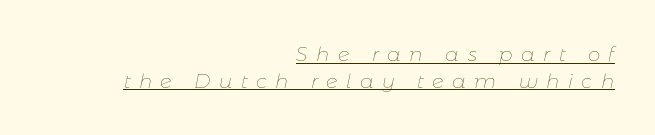
Q: Is the text bold? A: No.
Q: Is the text italic (slanted)? A: Yes, it leans right by about 11 degrees.
Q: Is the text underlined? A: Yes.
Q: How is the paragraph aligned? A: Right-aligned.
Q: Is the spacing between letters normal or unusually wide? A: Unusually wide.
Q: Is the spacing between lines tight, normal or loose? A: Normal.
